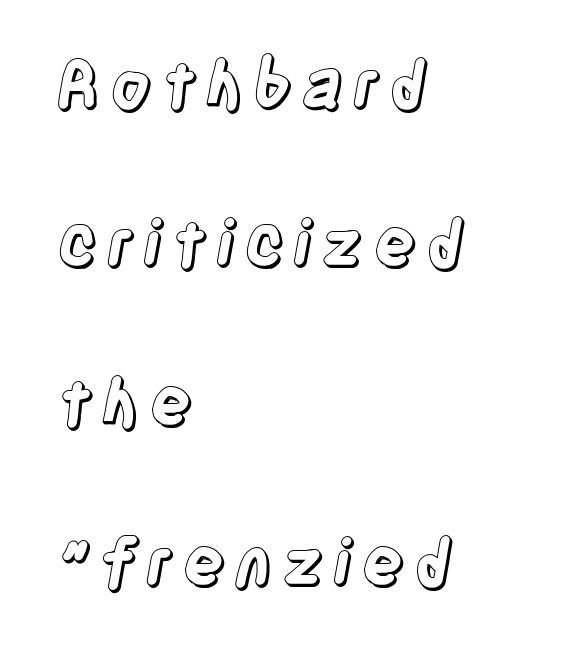
Q: Is the text italic (slanted)? A: Yes.
Q: Is the text underlined? A: No.
Q: How is the paragraph aligned? A: Left-aligned.
Q: Is the spacing between lines tight, normal or loose? A: Loose.
Q: Width (condensed, normal, or wide)? A: Condensed.
Q: x-height? A: Large.
Q: Monospaced? A: No.
